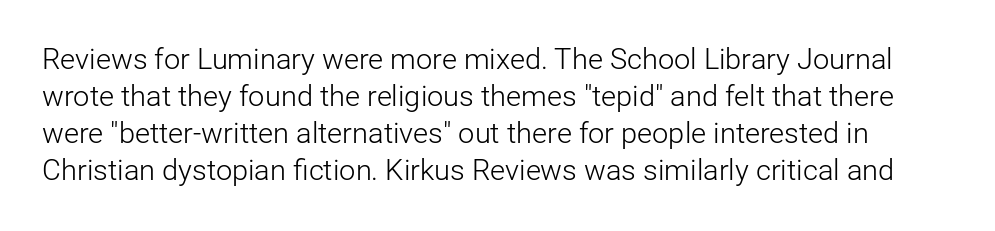
Honestly, the letter spacing is just normal — you wouldn't notice it. Check where the strokes stop: nothing finishes them off — pure sans. Any mark beneath the type? The region is blank. Varying glyph widths throughout — classic text-font behaviour.
